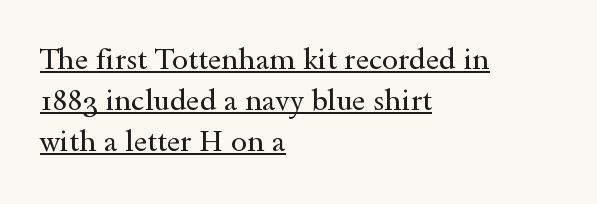
{"serif": "yes", "italic": "no", "bold": "no", "weight": "regular", "width": "wide", "x_height": "small", "monospaced": "no", "underline": "yes", "align": "left", "line_spacing": "normal", "line_spacing_ratio": 1.42, "letter_spacing": "normal", "letter_spacing_em": 0.0, "glyph_px": 29}
